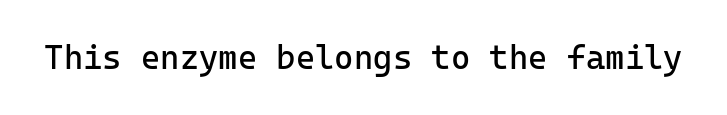
Q: Is the text bold? A: No.
Q: Is the text italic (slanted)? A: No, it is upright.
Q: Is the typeface a serif or a sans-serif typeface? A: Sans-serif.
Q: Is the text underlined? A: No.
Q: Is the spacing between letters normal or unusually wide? A: Normal.
Q: Width (condensed, normal, or wide)? A: Normal.
Q: Stroke contrast? A: Low.
Q: x-height? A: Medium.
Q: Monospaced? A: Yes.
